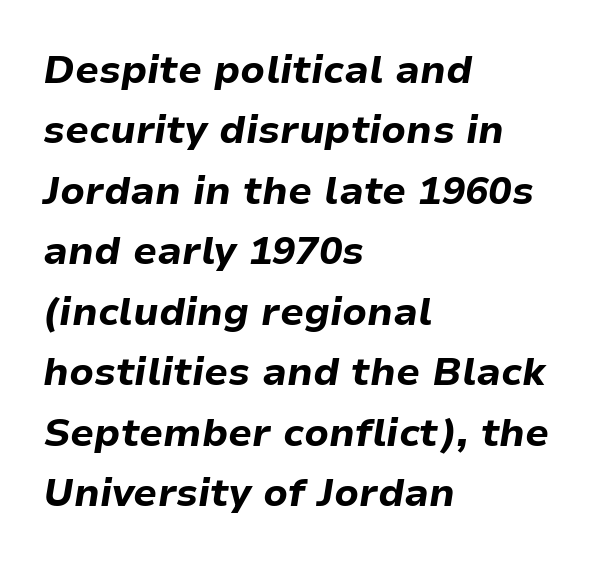
The image shows 39 px bold type, italic (leaning right); set left-aligned, normal line spacing (1.55x), normal letter spacing, not underlined; low stroke contrast and a medium x-height.
